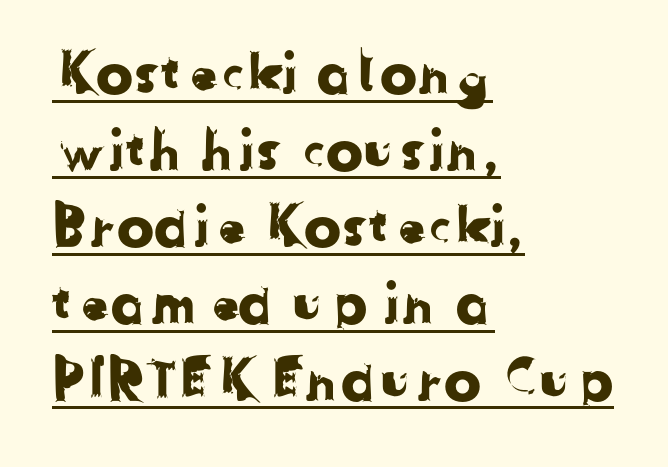
Spacing verdict: proportional, widths tailored to each character. The lines in this sample share a left origin and differ only in where they stop. Regular leading. Inter-character spacing is left at the font's built-in metrics. Serifs: no, the terminals of the letterforms are clean.
